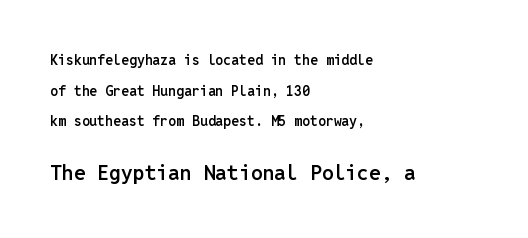
The image shows 21 px text type, upright; set left-aligned, loose line spacing (2.18x), normal letter spacing, not underlined; the second (bottom) block is 1.5x larger.
